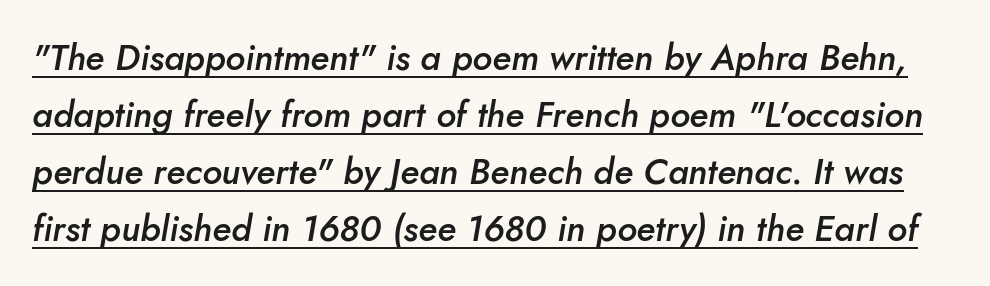
Compared with typical paragraphs, the rows here are spaced about the same. The passage shown leans; its letterforms are oblique. How heavy is the stroke? Medium-heavy — a semibold, shy of bold. The letters advance in unequal steps, a hallmark of proportional type. Characters follow at the spacing the type designer built in.
